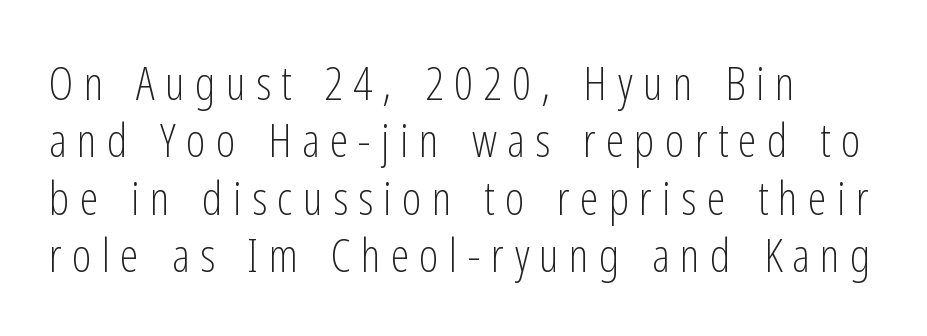
Q: Is the text bold? A: No.
Q: Is the text italic (slanted)? A: No, it is upright.
Q: Is the typeface a serif or a sans-serif typeface? A: Sans-serif.
Q: Is the text underlined? A: No.
Q: How is the paragraph aligned? A: Left-aligned.
Q: Is the spacing between letters normal or unusually wide? A: Unusually wide.
Q: Width (condensed, normal, or wide)? A: Condensed.
Q: Stroke contrast? A: Low.
Q: x-height? A: Medium.
Q: Monospaced? A: No.
